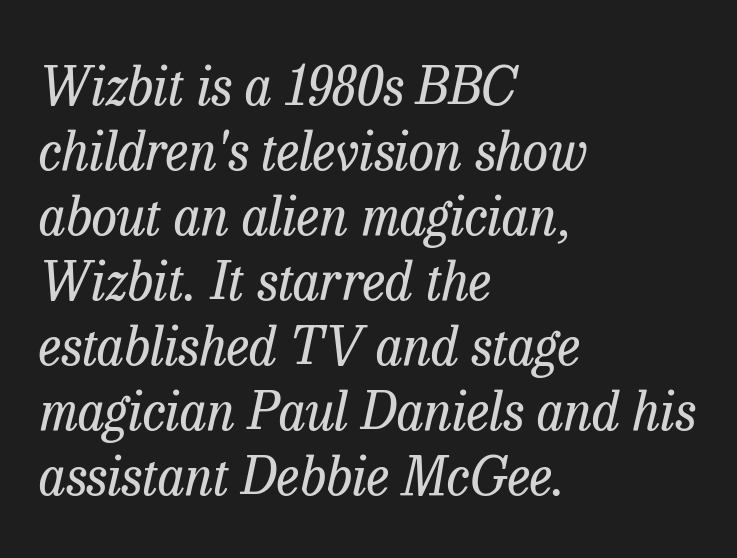
The letters sit at their default tracking, neither squeezed nor spread. This rendering uses left alignment, leaving the right contour irregular. No extra ink here — the face is not bold. The line-height multiplier appears to be the usual default. Looks like regular typesetting: each glyph gets only the width it needs.
